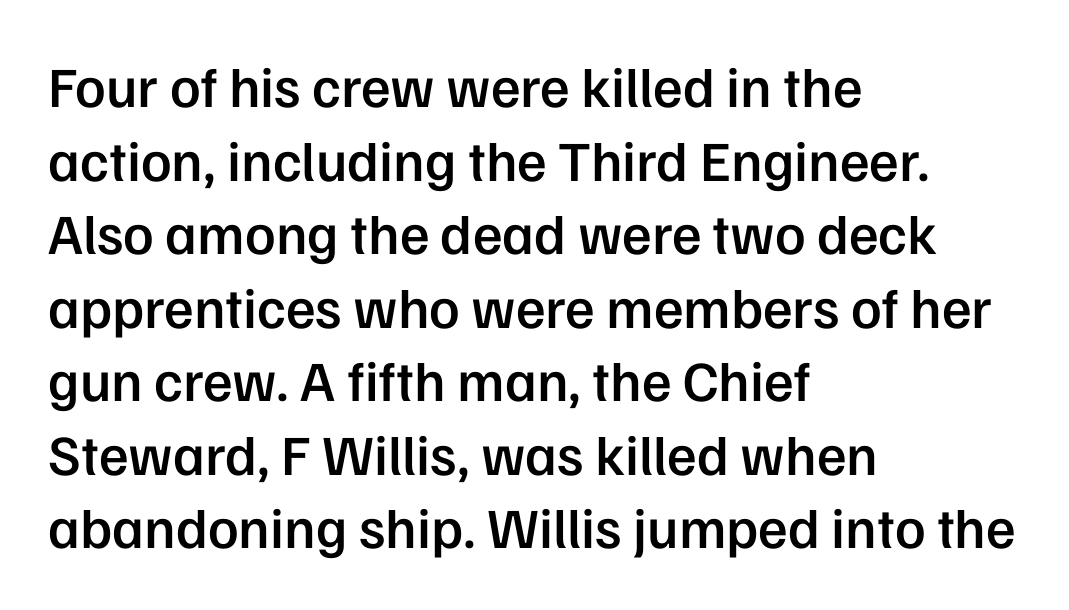
{"serif": "no", "italic": "no", "bold": "semi", "weight": "semibold", "width": "normal", "stroke_contrast": "low", "x_height": "medium", "monospaced": "no", "underline": "no", "align": "left", "line_spacing": "normal", "line_spacing_ratio": 1.29, "letter_spacing": "normal", "letter_spacing_em": 0.0, "glyph_px": 57}
